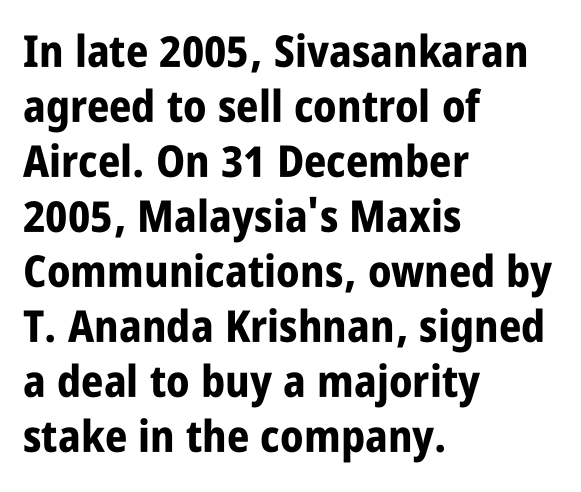
Q: Is the text bold? A: Yes.
Q: Is the text italic (slanted)? A: No, it is upright.
Q: Is the typeface a serif or a sans-serif typeface? A: Sans-serif.
Q: Is the text underlined? A: No.
Q: How is the paragraph aligned? A: Left-aligned.
Q: Is the spacing between letters normal or unusually wide? A: Normal.
Q: Is the spacing between lines tight, normal or loose? A: Normal.
Q: Width (condensed, normal, or wide)? A: Condensed.
Q: Stroke contrast? A: Low.
Q: x-height? A: Large.
Q: Monospaced? A: No.
